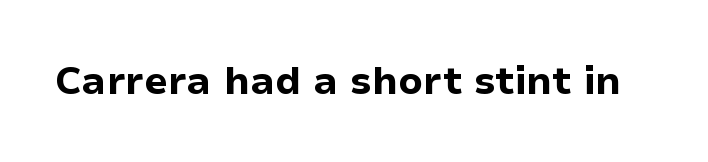
The image shows 39 px bold sans-serif type, upright; set normal letter spacing, not underlined; low stroke contrast and a medium x-height.
